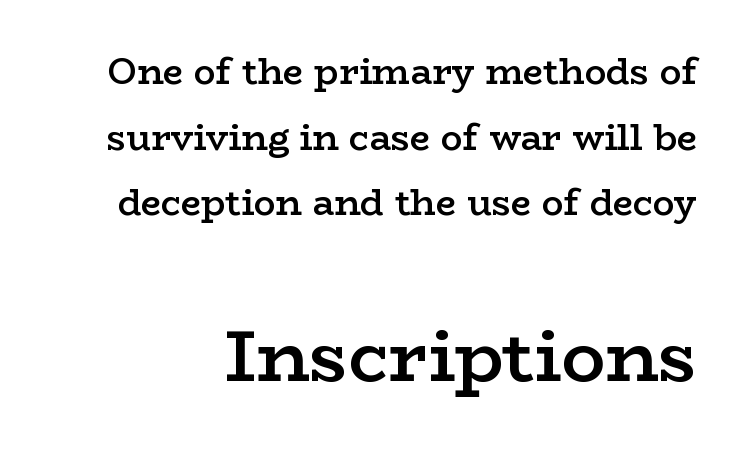
Character widths vary here, with narrow letters taking less room than wide ones. The following chunk of copy outweighs the initial chunk in type size. This is the regular roman posture of the typeface. A fair bit of extra ink — the face is semibold, not bold. This rendering employs a face with finishing strokes, i.e., a serif. The specimen omits any rule beneath the text block's lines.
